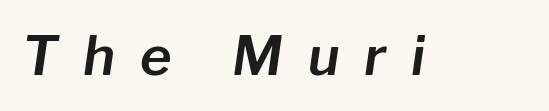
Q: Is the text italic (slanted)? A: Yes, it leans right by about 8 degrees.
Q: Is the text underlined? A: No.
Q: Is the spacing between letters normal or unusually wide? A: Unusually wide.
Q: Width (condensed, normal, or wide)? A: Normal.
Q: Stroke contrast? A: Low.
Q: x-height? A: Medium.
Q: Monospaced? A: No.
